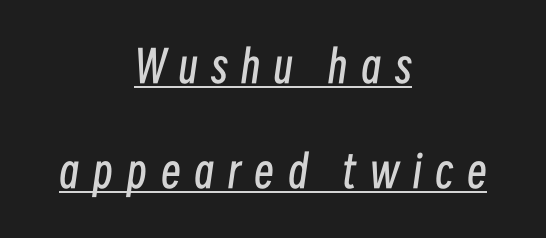
{"italic": "yes", "lean": "right", "slant_degrees": 8, "bold": "no", "weight": "regular", "width": "condensed", "stroke_contrast": "low", "x_height": "medium", "monospaced": "no", "underline": "yes", "align": "center", "line_spacing": "loose", "line_spacing_ratio": 2.39, "letter_spacing": "wide", "letter_spacing_em": 0.31, "glyph_px": 44}
